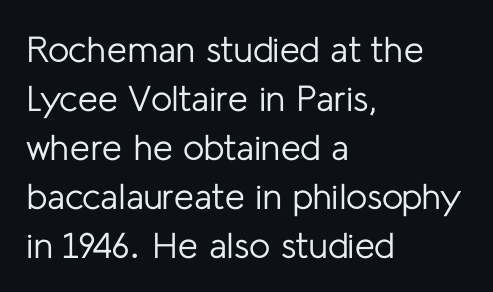
The lines sit at an ordinary, default distance from one another. The area under the type is left untouched. Visually the block forms a straight wall on the left and a jagged coastline on the right. Tracking here is standard; glyphs follow each other at the usual distance.
